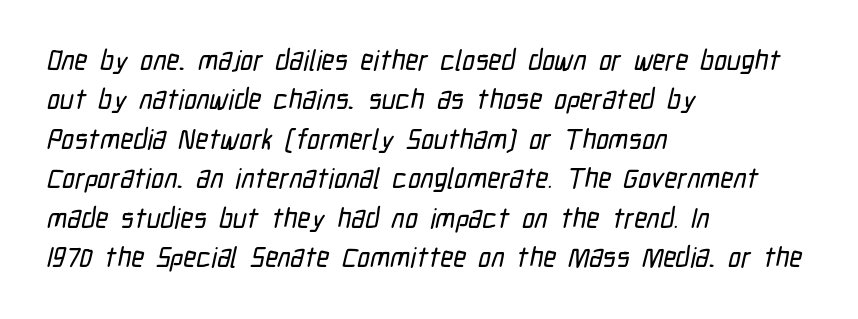
{"serif": "no", "width": "condensed", "stroke_contrast": "low", "x_height": "medium", "monospaced": "no", "underline": "no", "align": "left", "line_spacing": "normal", "line_spacing_ratio": 1.41, "letter_spacing": "normal", "letter_spacing_em": 0.0, "glyph_px": 28}
